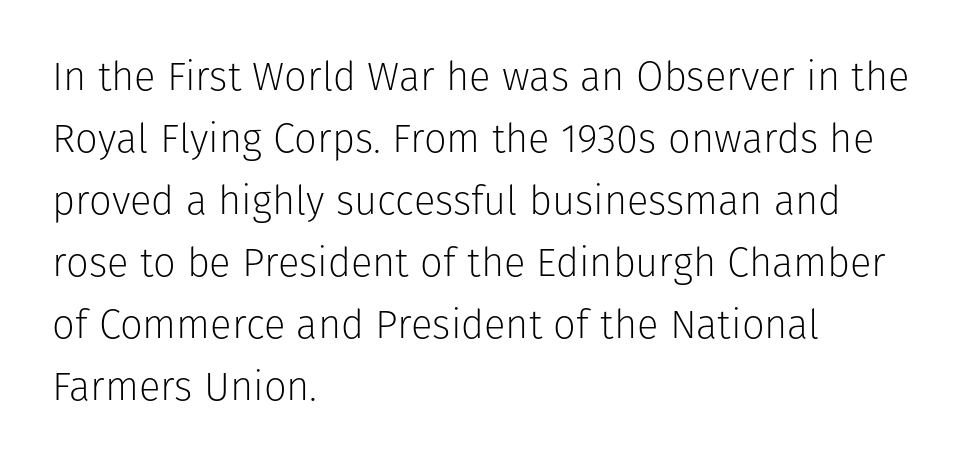
The passage shown is not underscored anywhere. These glyphs show unthickened strokes, regular width or finer. Vertical strokes here are truly vertical. Varying glyph widths throughout — classic text-font behaviour. Letterform terminals end flat and unadorned throughout the passage.
